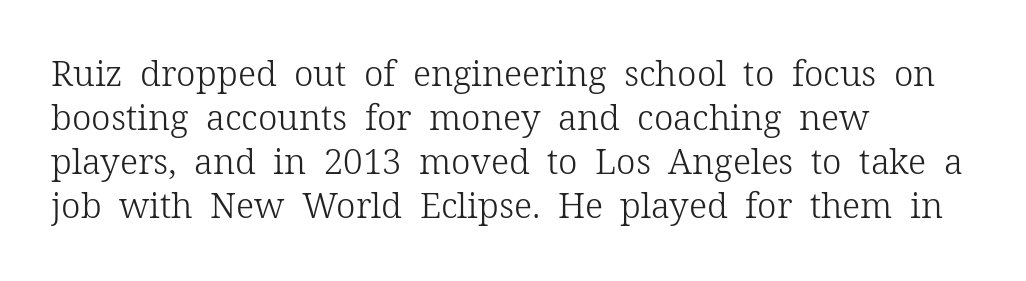
The image shows 35 px light serif type, upright; set left-aligned, normal line spacing (1.26x), normal letter spacing, not underlined; low stroke contrast and a medium x-height.
